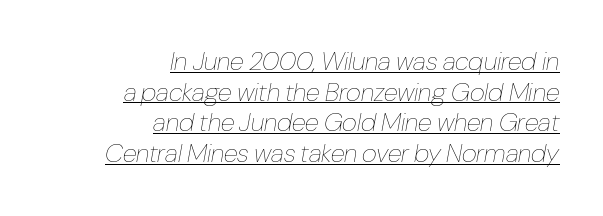
{"italic": "yes", "lean": "right", "slant_degrees": 10, "bold": "no", "underline": "yes", "align": "right", "line_spacing_ratio": 1.18, "letter_spacing": "normal", "letter_spacing_em": 0.0, "glyph_px": 26}
